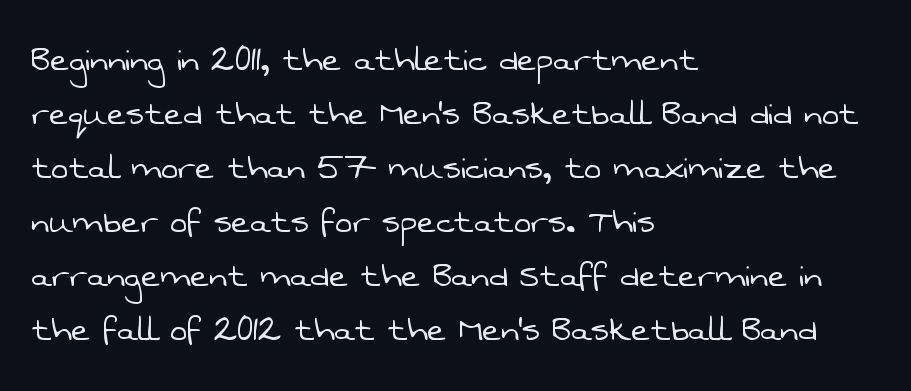
Nope, no serifs anywhere on these letters. Unmarked baselines from the first word to the last. The passage shown is not bold in any degree. A typesetter would call this proportional, since set widths differ per character. In CSS terms this would be text-align: left. Evenly set lines give the paragraph a standard silhouette.
